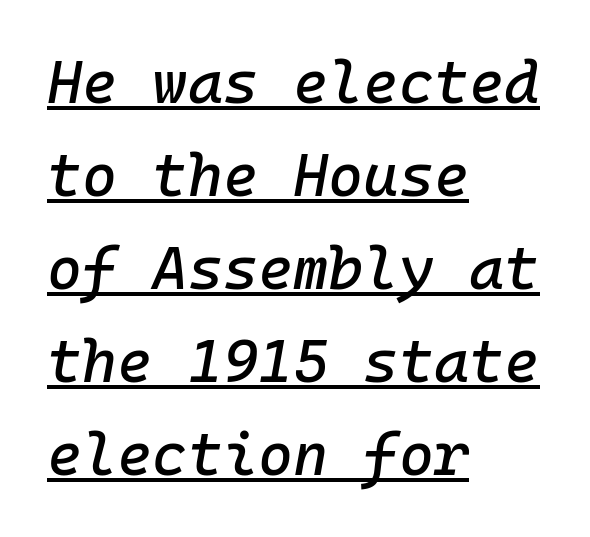
{"italic": "yes", "lean": "right", "slant_degrees": 10, "width": "normal", "stroke_contrast": "low", "x_height": "medium", "monospaced": "yes", "underline": "yes", "align": "left", "line_spacing": "normal", "line_spacing_ratio": 1.55, "letter_spacing": "normal", "letter_spacing_em": 0.0, "glyph_px": 60}
